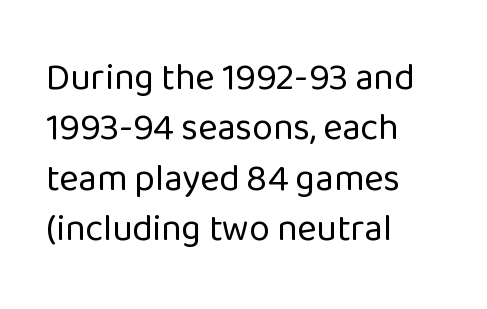
Inter-character spacing is left at the font's built-in metrics. Note: no serifs on the glyphs. Unbolded letterforms with no extra heft. The rendering uses natural spacing where letterforms have individual widths.
